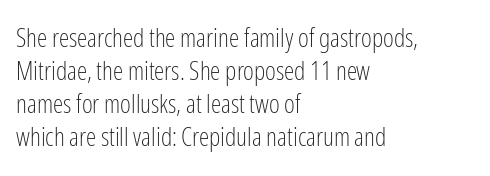
When letters stand straight like this, we call the style roman or upright. These lines sit exactly where default settings would place them. Students, note that the glyphs here touch the page at normal intervals. The passage shown is not bold in any degree. In CSS terms this would be text-align: left. Underlining? Definitely not there.
